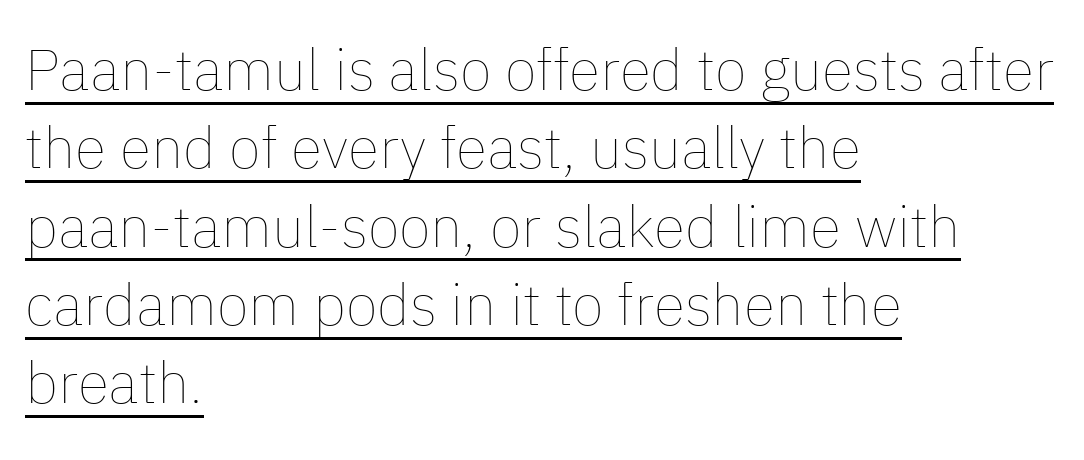
{"italic": "no", "bold": "no", "weight": "thin", "width": "normal", "stroke_contrast": "low", "x_height": "medium", "monospaced": "no", "underline": "yes", "align": "left", "line_spacing": "normal", "line_spacing_ratio": 1.35, "letter_spacing": "normal", "letter_spacing_em": 0.0, "glyph_px": 58}
